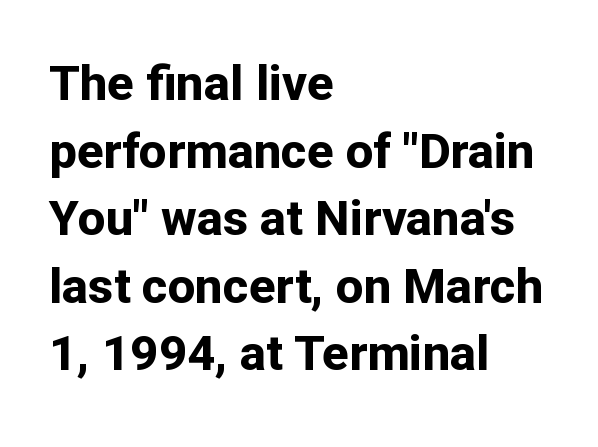
Q: Is the text bold? A: Yes.
Q: Is the text italic (slanted)? A: No, it is upright.
Q: Is the typeface a serif or a sans-serif typeface? A: Sans-serif.
Q: Is the text underlined? A: No.
Q: How is the paragraph aligned? A: Left-aligned.
Q: Is the spacing between letters normal or unusually wide? A: Normal.
Q: Is the spacing between lines tight, normal or loose? A: Normal.
Q: Width (condensed, normal, or wide)? A: Normal.
Q: Stroke contrast? A: Low.
Q: x-height? A: Medium.
Q: Monospaced? A: No.
